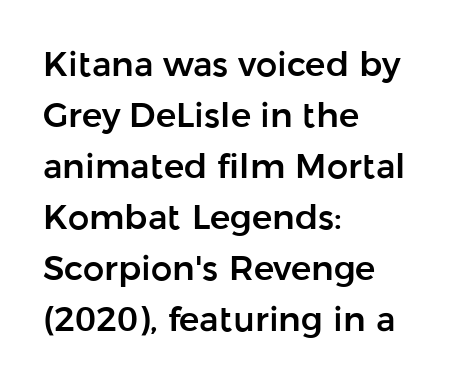
{"serif": "no", "italic": "no", "width": "normal", "stroke_contrast": "low", "x_height": "medium", "monospaced": "no", "underline": "no", "align": "left", "line_spacing": "normal", "line_spacing_ratio": 1.5, "letter_spacing": "normal", "letter_spacing_em": 0.0, "glyph_px": 34}
